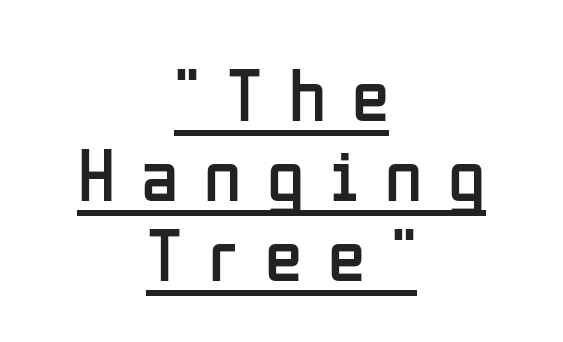
Italic: no, the glyphs are upright roman. The tracking jumps out immediately: characters are airy and widely separated. The space between consecutive lines is stingy. Leftover space on each line is divided equally before and after the words.
